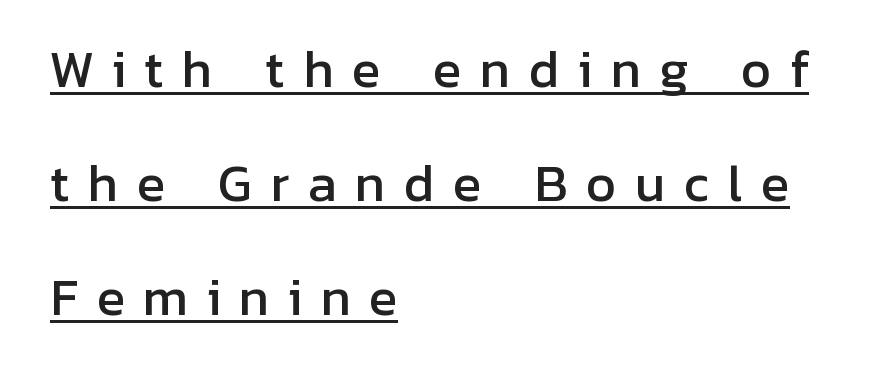
{"serif": "no", "italic": "no", "width": "normal", "stroke_contrast": "low", "x_height": "medium", "monospaced": "no", "underline": "yes", "align": "left", "line_spacing": "loose", "line_spacing_ratio": 2.37, "letter_spacing": "wide", "letter_spacing_em": 0.38, "glyph_px": 48}
